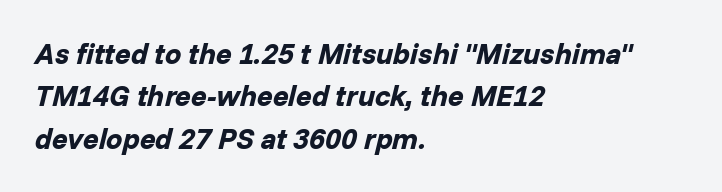
Q: Is the text bold? A: Yes.
Q: Is the text italic (slanted)? A: Yes, it leans right by about 14 degrees.
Q: Is the text underlined? A: No.
Q: How is the paragraph aligned? A: Left-aligned.
Q: Is the spacing between letters normal or unusually wide? A: Normal.
Q: Is the spacing between lines tight, normal or loose? A: Normal.
Q: Width (condensed, normal, or wide)? A: Normal.
Q: Stroke contrast? A: Low.
Q: x-height? A: Medium.
Q: Monospaced? A: No.
